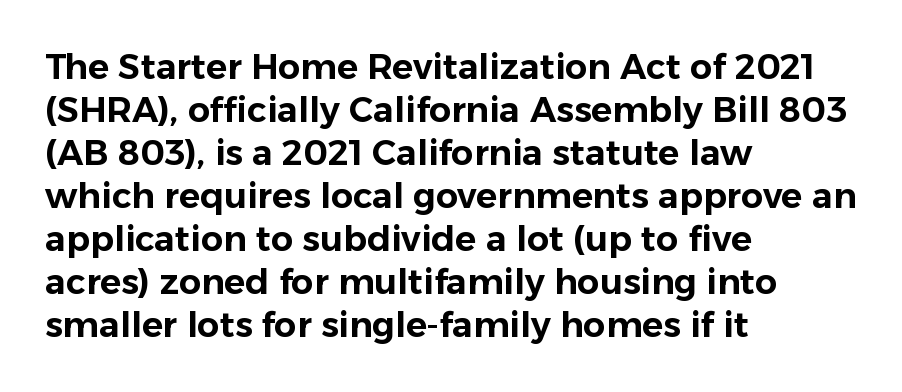
The image shows 35 px sans-serif type, upright; set left-aligned, line spacing 1.23x, normal letter spacing, not underlined; low stroke contrast and a medium x-height.
